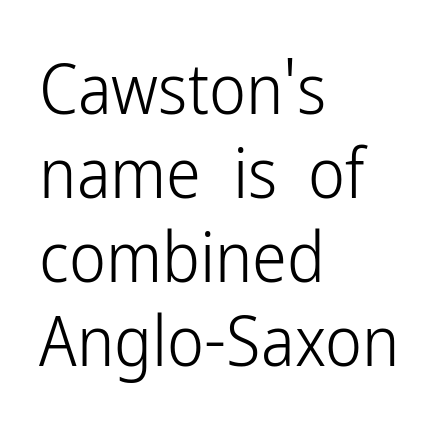
The image shows 70 px light, condensed sans-serif type, upright; set left-aligned, line spacing 1.2x, normal letter spacing, not underlined; low stroke contrast and a medium x-height.
